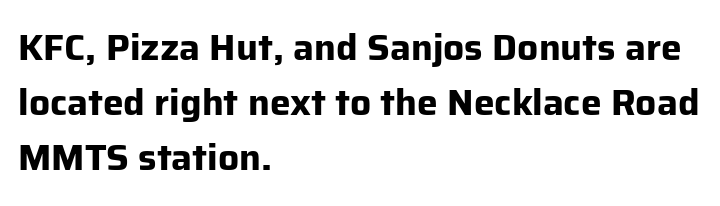
Is this a fixed-width face? No — the glyphs have proportional, varying widths. Plenty of ink on the page — the face is bold. The rendering keeps characters at their native spacing. The passage is arranged the way most books set body copy — flush left. The specimen omits any rule beneath the text block's lines. Notice how the stems are strictly vertical — no italics here.
